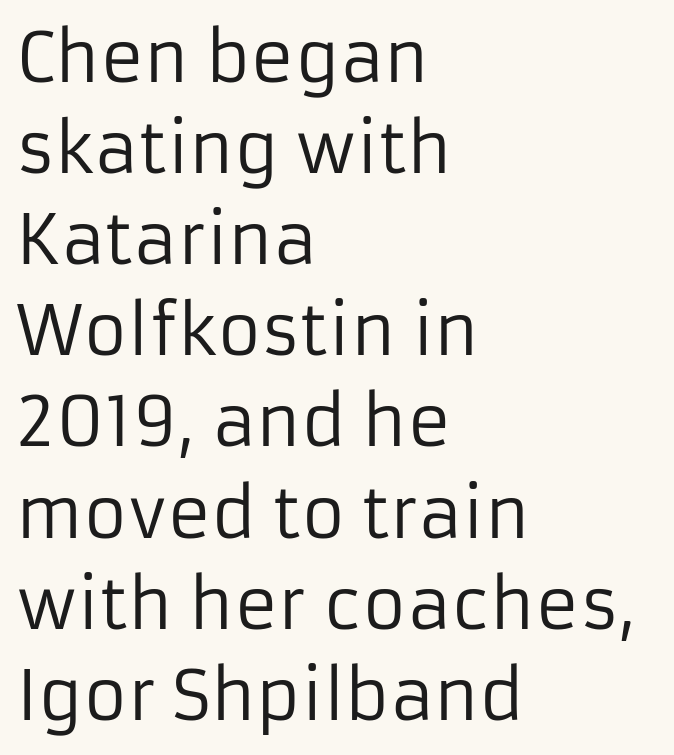
{"serif": "no", "italic": "no", "bold": "no", "weight": "regular", "width": "normal", "stroke_contrast": "low", "x_height": "medium", "monospaced": "no", "underline": "no", "align": "left", "line_spacing": "normal", "line_spacing_ratio": 1.36, "letter_spacing": "normal", "letter_spacing_em": 0.0, "glyph_px": 67}
